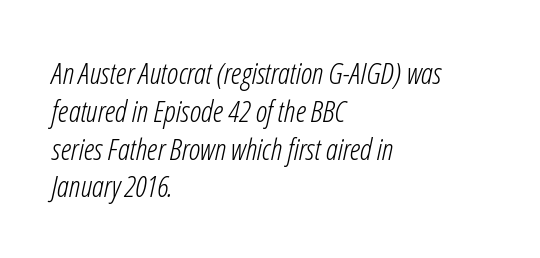
Q: Is the text bold? A: No.
Q: Is the text italic (slanted)? A: Yes, it leans right by about 12 degrees.
Q: Is the text underlined? A: No.
Q: How is the paragraph aligned? A: Left-aligned.
Q: Is the spacing between letters normal or unusually wide? A: Normal.
Q: Is the spacing between lines tight, normal or loose? A: Normal.
Q: Width (condensed, normal, or wide)? A: Condensed.
Q: Stroke contrast? A: Low.
Q: x-height? A: Medium.
Q: Monospaced? A: No.
